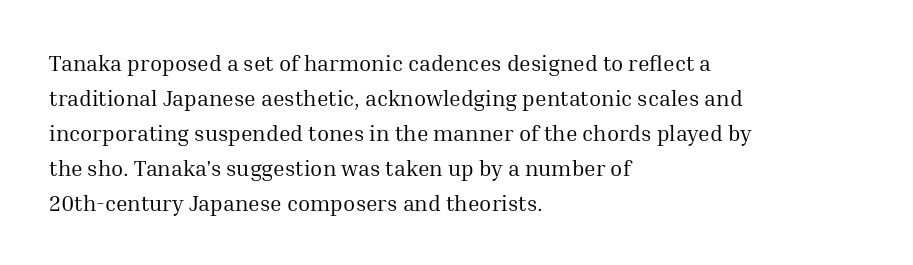
Q: Is the text bold? A: No.
Q: Is the text italic (slanted)? A: No, it is upright.
Q: Is the text underlined? A: No.
Q: How is the paragraph aligned? A: Left-aligned.
Q: Is the spacing between letters normal or unusually wide? A: Normal.
Q: Is the spacing between lines tight, normal or loose? A: Normal.
